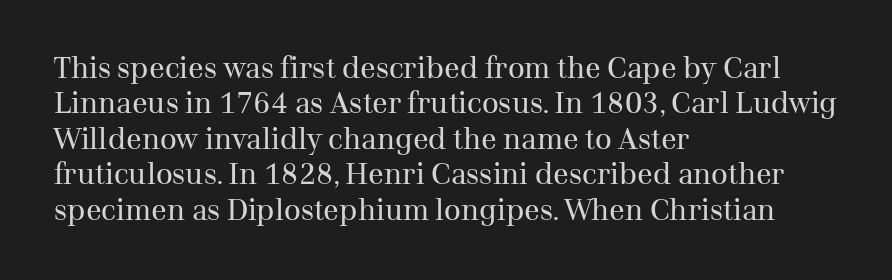
Q: Is the text bold? A: No.
Q: Is the text italic (slanted)? A: No, it is upright.
Q: Is the typeface a serif or a sans-serif typeface? A: Serif.
Q: Is the text underlined? A: No.
Q: How is the paragraph aligned? A: Left-aligned.
Q: Is the spacing between letters normal or unusually wide? A: Normal.
Q: Width (condensed, normal, or wide)? A: Normal.
Q: Stroke contrast? A: Medium.
Q: x-height? A: Medium.
Q: Monospaced? A: No.
